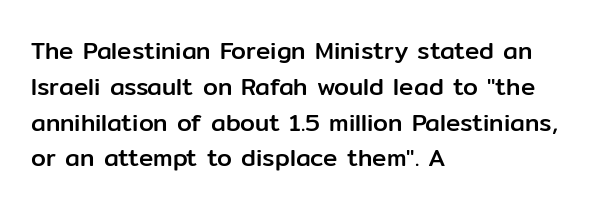
{"italic": "no", "underline": "no", "align": "left", "line_spacing": "normal", "line_spacing_ratio": 1.49, "letter_spacing": "normal", "letter_spacing_em": 0.0, "glyph_px": 24}
